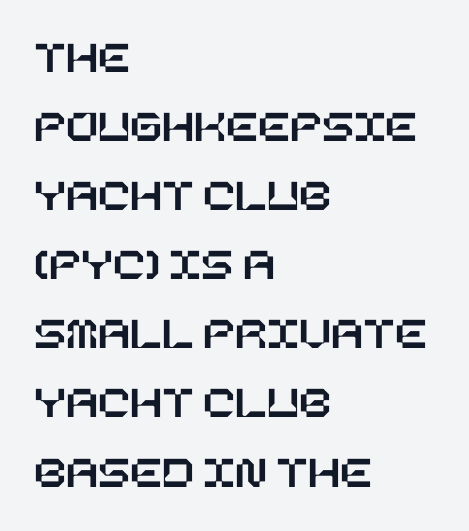
Q: Is the text italic (slanted)? A: No, it is upright.
Q: Is the text underlined? A: No.
Q: How is the paragraph aligned? A: Left-aligned.
Q: Is the spacing between letters normal or unusually wide? A: Normal.
Q: Is the spacing between lines tight, normal or loose? A: Normal.
Q: Width (condensed, normal, or wide)? A: Normal.
Q: Stroke contrast? A: Low.
Q: x-height? A: Large.
